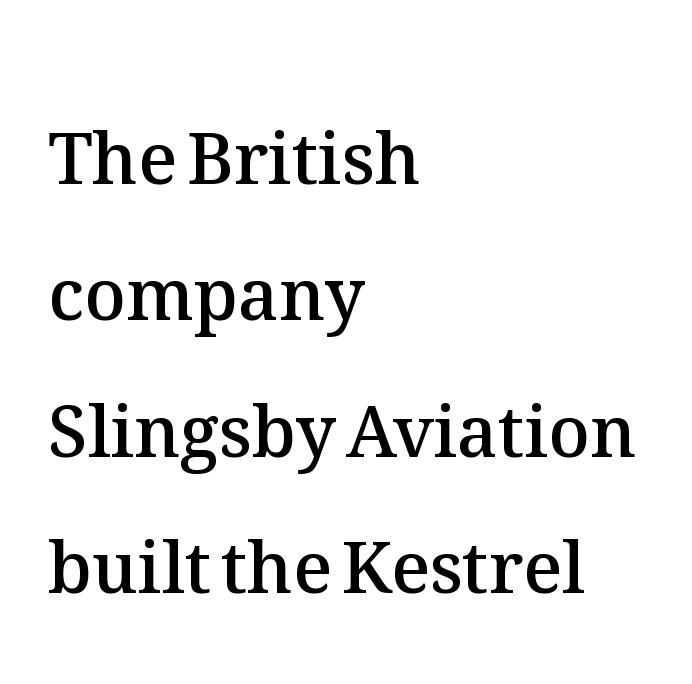
The image shows 71 px semibold type, upright; set left-aligned, loose line spacing (1.92x), normal letter spacing, not underlined; medium stroke contrast and a medium x-height.
